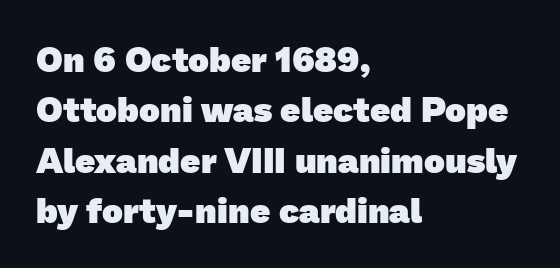
You could call the tracking neutral — neither tight nor loose. Reading down the column, the eye jumps a familiar distance to each next line. Heft: maximum for text — a bold. Each letter's strokes conclude bluntly, with no projecting serifs.
